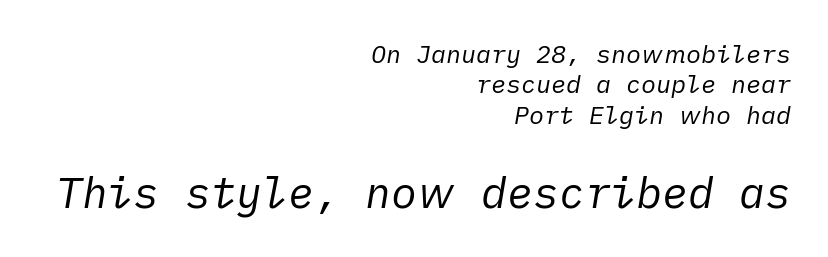
Stroke mass is kept to a normal reading level or below. The string is rendered with underlining switched off. Every row of glyphs terminates at an identical x-position on the right. There is no visible air inserted between adjacent glyphs. The rendering applies a slant to the glyphs. Look at the glyph heights: the lower group is clearly the bigger setting.
